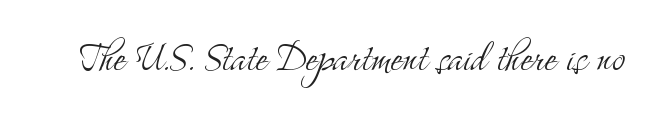
{"serif": "yes", "bold": "no", "weight": "light", "width": "condensed", "stroke_contrast": "medium", "x_height": "small", "monospaced": "no", "underline": "no", "letter_spacing": "normal", "letter_spacing_em": 0.0, "glyph_px": 50}
